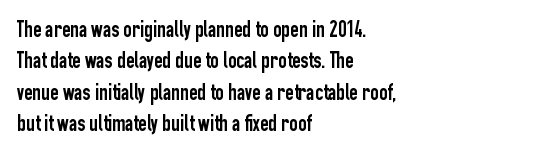
The image shows 23 px text type, upright; set left-aligned, normal line spacing (1.36x), normal letter spacing, not underlined.
